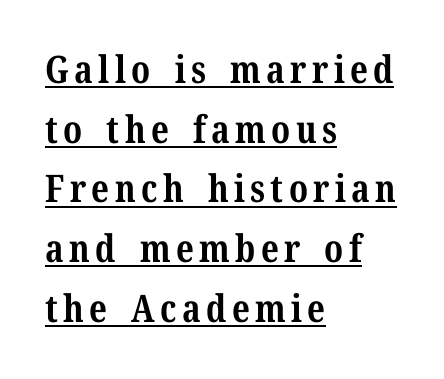
Style check: upright. Short and long lines alike share a common starting point at left. Beneath each row of characters lies a ruled line. The line-height multiplier appears to be the usual default. Weight: bold.
